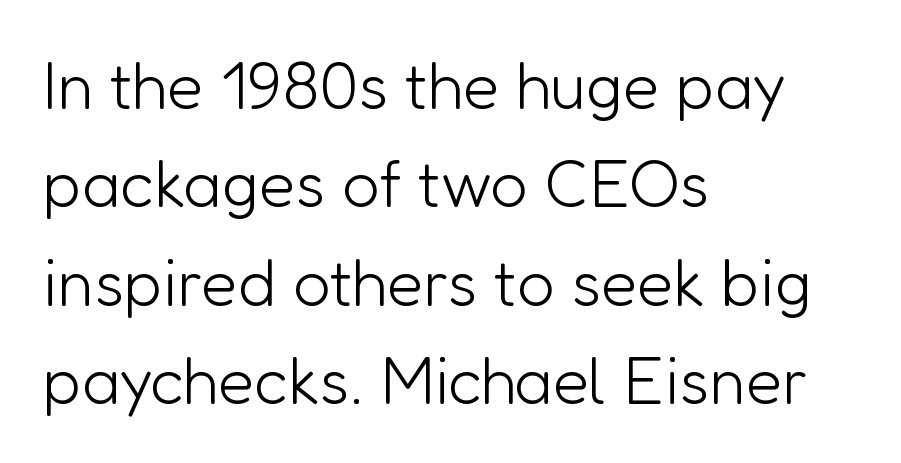
These lines stack with their left ends in a neat column. No feet cap the strokes, marking this as sans-serif type. A quiet, ordinary-to-light weight characterises the typeface. Leading matches the norm, producing a regular column. You could not count columns in this text — the font is proportionally spaced.
